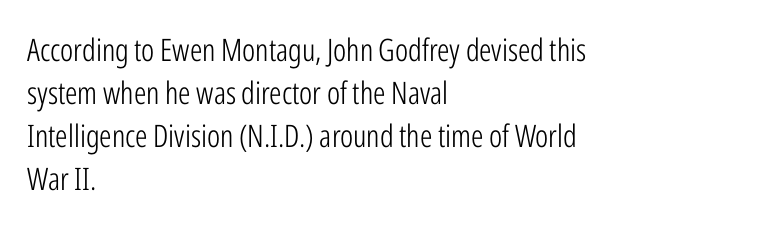
The image shows 31 px light, condensed sans-serif type, upright; set left-aligned, normal line spacing (1.39x), normal letter spacing, not underlined; low stroke contrast and a medium x-height.
